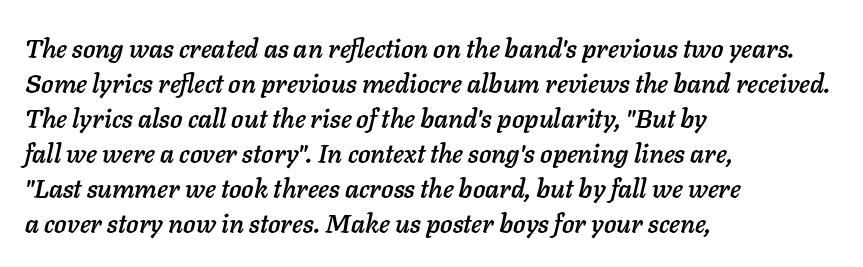
The image shows 26 px text type, italic (leaning right); set left-aligned, normal line spacing (1.35x), normal letter spacing, not underlined.
